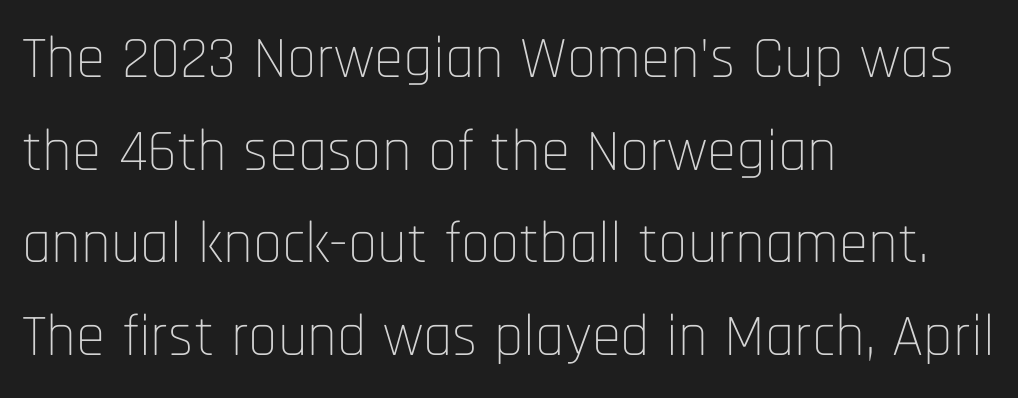
{"serif": "no", "italic": "no", "bold": "no", "weight": "thin", "width": "condensed", "stroke_contrast": "low", "x_height": "large", "monospaced": "no", "underline": "no", "align": "left", "line_spacing": "normal", "line_spacing_ratio": 1.57, "letter_spacing": "normal", "letter_spacing_em": 0.0, "glyph_px": 59}
